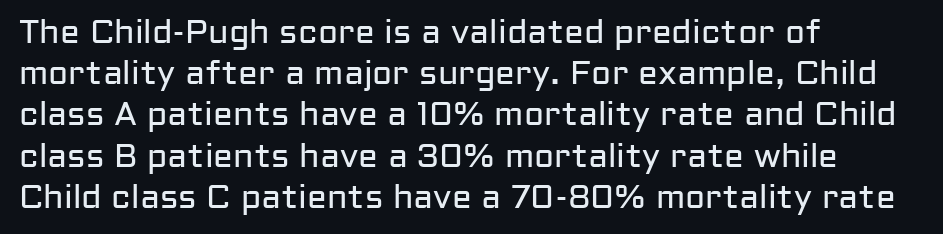
Q: Is the text bold? A: No.
Q: Is the text italic (slanted)? A: No, it is upright.
Q: Is the typeface a serif or a sans-serif typeface? A: Sans-serif.
Q: Is the text underlined? A: No.
Q: How is the paragraph aligned? A: Left-aligned.
Q: Is the spacing between letters normal or unusually wide? A: Normal.
Q: Is the spacing between lines tight, normal or loose? A: Normal.
Q: Width (condensed, normal, or wide)? A: Normal.
Q: Stroke contrast? A: Low.
Q: x-height? A: Medium.
Q: Monospaced? A: No.
